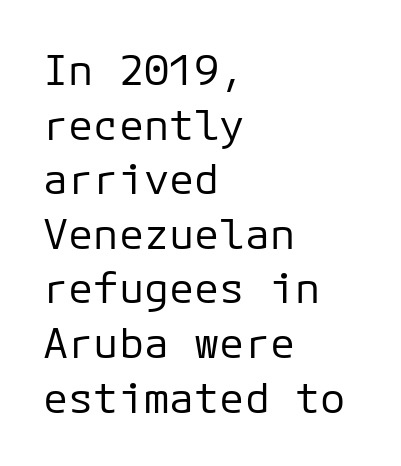
The face used here is a sans, in the tradition of grotesques and geometrics. This rendering leaves character spacing at its baseline value. Normally led — the rows are evenly, conventionally spaced. Is the type heavy? It reads as light-to-regular instead.
